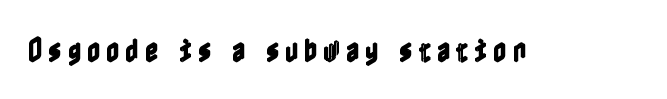
The image shows 26 px text type, upright; set unusually wide letter spacing (+0.22 em), not underlined.
